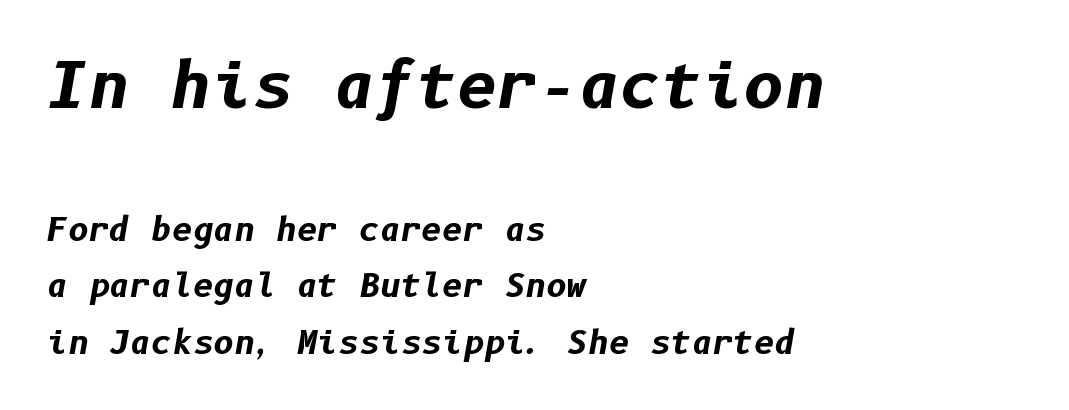
The image shows 63 px bold type, italic (leaning right); set left-aligned, line spacing 1.78x, normal letter spacing, not underlined; the first (top) block is 1.97x larger; low stroke contrast and a medium x-height.
